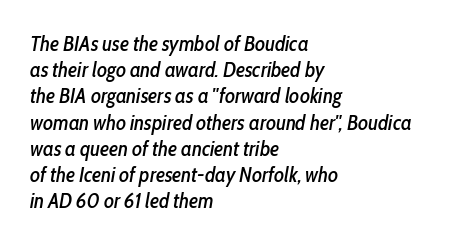
The image shows 21 px text type, italic (leaning right); set left-aligned, normal line spacing (1.25x), normal letter spacing, not underlined.
